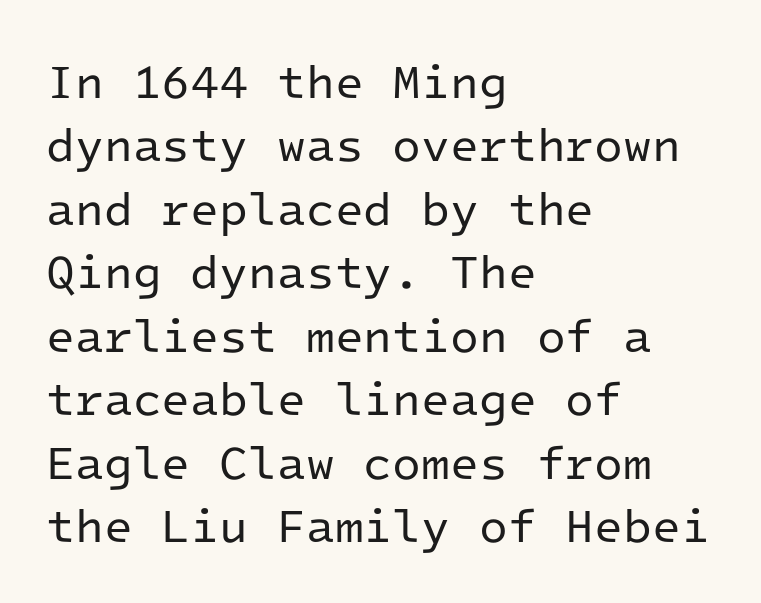
{"serif": "no", "italic": "no", "bold": "no", "weight": "regular", "width": "normal", "stroke_contrast": "low", "x_height": "medium", "monospaced": "yes", "underline": "no", "align": "left", "line_spacing": "normal", "line_spacing_ratio": 1.35, "letter_spacing": "normal", "letter_spacing_em": 0.0, "glyph_px": 47}
